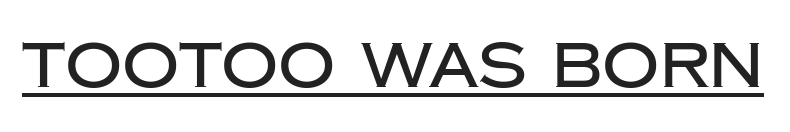
{"serif": "no", "italic": "no", "width": "normal", "stroke_contrast": "low", "x_height": "large", "monospaced": "no", "underline": "yes", "letter_spacing": "normal", "letter_spacing_em": 0.0, "glyph_px": 63}
